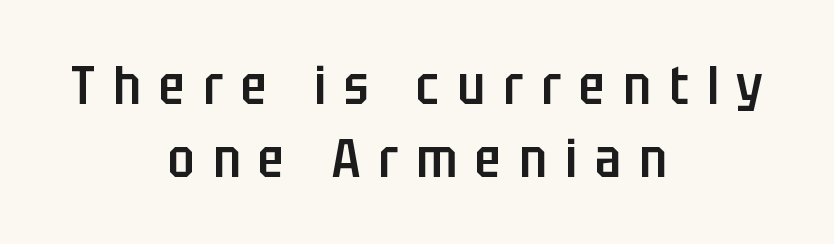
The image shows 54 px semibold, condensed sans-serif type, upright; set centered, normal line spacing (1.35x), unusually wide letter spacing (+0.34 em), not underlined; low stroke contrast and a large x-height.
